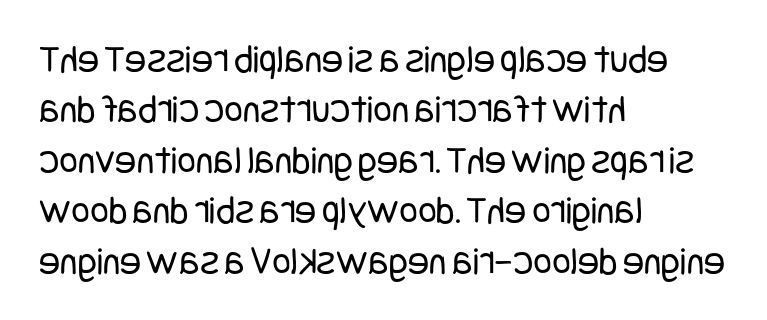
The space beneath each line is pristine and unruled. Nothing sits at the stroke ends, so this counts as sans-serif. Typeset ragged right — the left edge is the straight one. Ordinary non-slanted type is in use.
